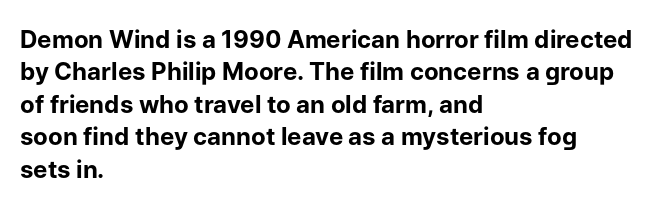
{"italic": "no", "bold": "yes", "underline": "no", "align": "left", "line_spacing": "normal", "line_spacing_ratio": 1.35, "letter_spacing": "normal", "letter_spacing_em": 0.0, "glyph_px": 24}
